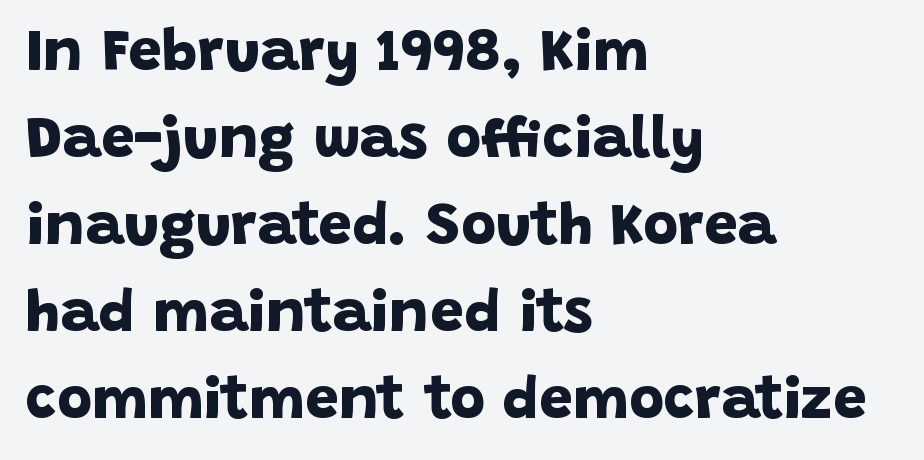
Notice how the passage keeps a crisp vertical edge on the left only. The rows are spaced the way most documents space them. Characters follow at the spacing the type designer built in. Honestly, there is no underline to notice here at all. These words are printed bold, with thick strokes throughout. To sum up the face: it is a sans, with no serifs.
